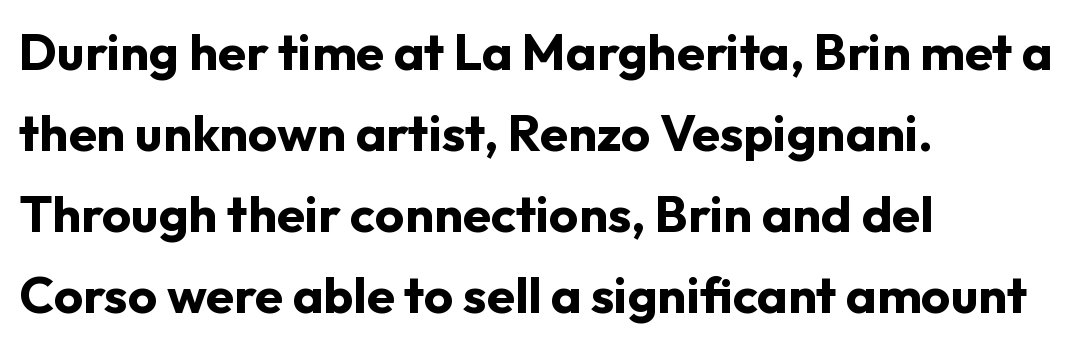
These lines keep a tight, regular rhythm from letter to letter. The space between consecutive lines is moderate. Ascenders rise straight up at ninety degrees. The area under the type is left untouched. This is heavy type, rendered in bold.
